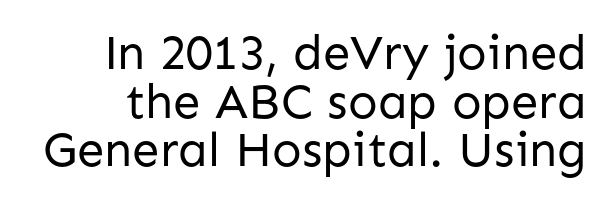
{"serif": "no", "italic": "no", "bold": "no", "weight": "regular", "width": "normal", "stroke_contrast": "low", "x_height": "medium", "monospaced": "no", "underline": "no", "line_spacing": "tight", "line_spacing_ratio": 0.99, "letter_spacing": "normal", "letter_spacing_em": 0.0, "glyph_px": 49}
